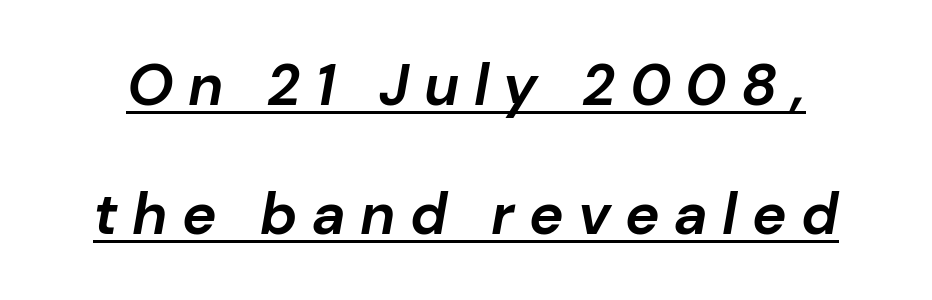
Q: Is the text bold? A: Yes.
Q: Is the text italic (slanted)? A: Yes, it leans right by about 10 degrees.
Q: Is the text underlined? A: Yes.
Q: Is the spacing between letters normal or unusually wide? A: Unusually wide.
Q: Is the spacing between lines tight, normal or loose? A: Loose.
Q: Width (condensed, normal, or wide)? A: Normal.
Q: Stroke contrast? A: Low.
Q: x-height? A: Medium.
Q: Monospaced? A: No.
